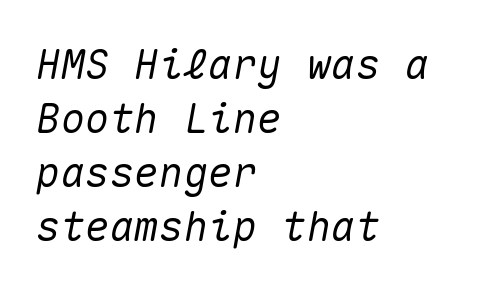
Descenders are the only things crossing below the line. The rendering keeps characters at their native spacing. Normally led — the rows are evenly, conventionally spaced. Every character here occupies the same horizontal width, giving the sample a typewriter-like rhythm.
